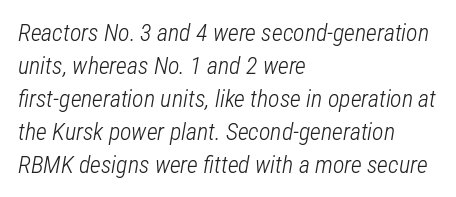
Q: Is the text bold? A: No.
Q: Is the text italic (slanted)? A: Yes, it leans right by about 12 degrees.
Q: Is the text underlined? A: No.
Q: How is the paragraph aligned? A: Left-aligned.
Q: Is the spacing between letters normal or unusually wide? A: Normal.
Q: Is the spacing between lines tight, normal or loose? A: Normal.
